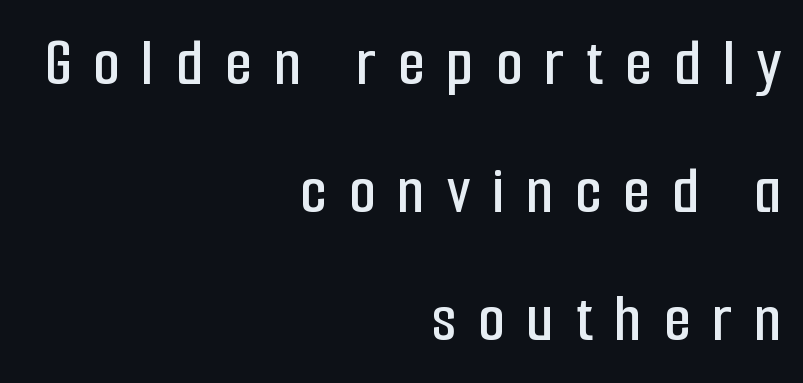
Q: Is the text italic (slanted)? A: No, it is upright.
Q: Is the typeface a serif or a sans-serif typeface? A: Sans-serif.
Q: Is the text underlined? A: No.
Q: How is the paragraph aligned? A: Right-aligned.
Q: Is the spacing between letters normal or unusually wide? A: Unusually wide.
Q: Width (condensed, normal, or wide)? A: Condensed.
Q: Stroke contrast? A: Low.
Q: x-height? A: Medium.
Q: Monospaced? A: No.
